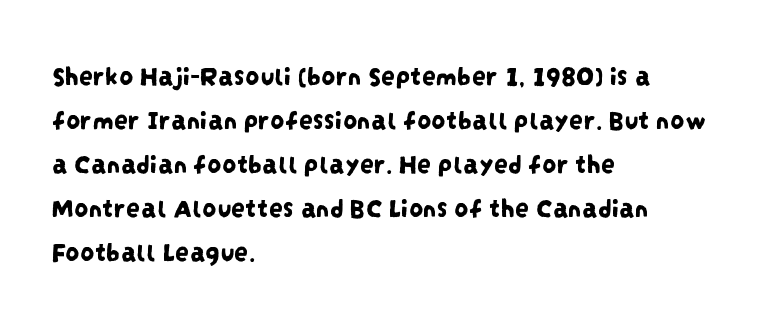
{"serif": "no", "width": "condensed", "stroke_contrast": "low", "x_height": "large", "monospaced": "no", "underline": "no", "align": "left", "line_spacing": "normal", "line_spacing_ratio": 1.57, "letter_spacing": "normal", "letter_spacing_em": 0.0, "glyph_px": 28}
